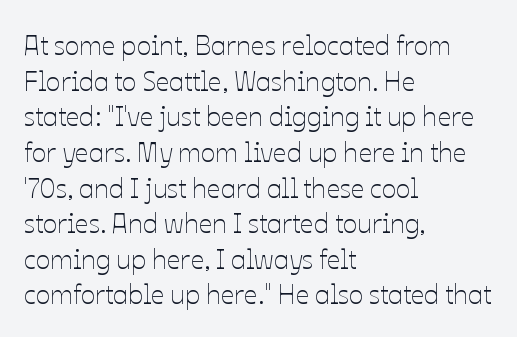
Notice how descenders clear the ascenders below comfortably — that's standard leading. Rule under the text: the space is simply empty. This rendering uses left alignment, leaving the right contour irregular. The type sits square on the baseline with zero lean. The font sits on the lighter half of the weight spectrum, regular included. The gaps between neighbouring characters are ordinary and unremarkable.
